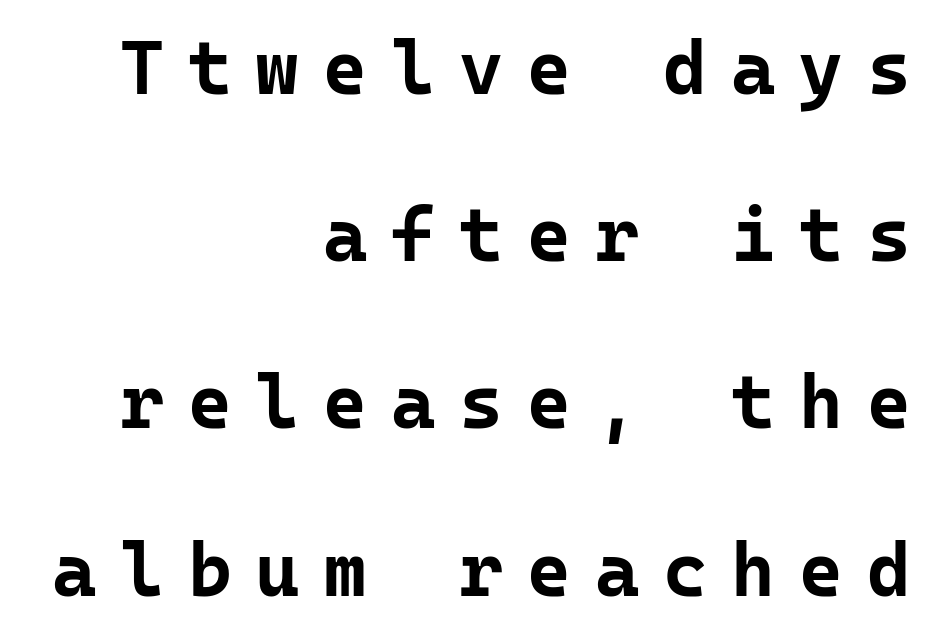
A typesetter would label this face a sans. Lines of text with bare space underneath. Monospaced: the letters line up in strict vertical columns. Typesetter's note: full bold, strokes at maximum text heaviness. Where is the straight margin? On the right. Here the glyphs are tracked loosely, breaking word shapes into spaced letters.
